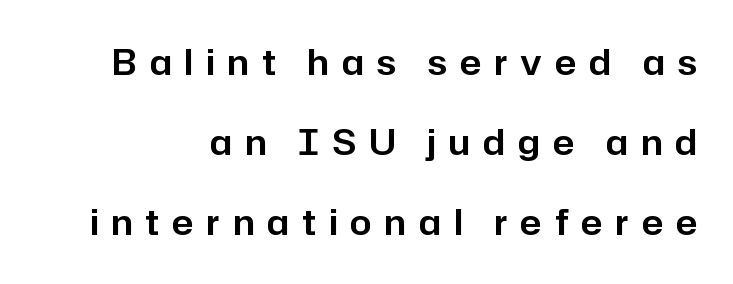
{"serif": "no", "italic": "no", "width": "normal", "stroke_contrast": "low", "x_height": "medium", "monospaced": "no", "underline": "no", "line_spacing": "loose", "line_spacing_ratio": 2.29, "letter_spacing": "wide", "letter_spacing_em": 0.37, "glyph_px": 35}
